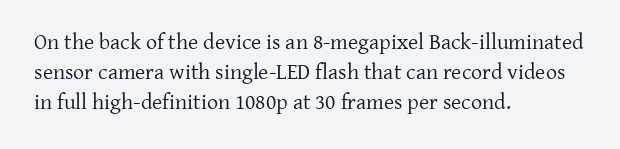
{"italic": "no", "bold": "no", "underline": "no", "align": "left", "line_spacing": "normal", "line_spacing_ratio": 1.36, "letter_spacing": "normal", "letter_spacing_em": 0.0, "glyph_px": 22}
